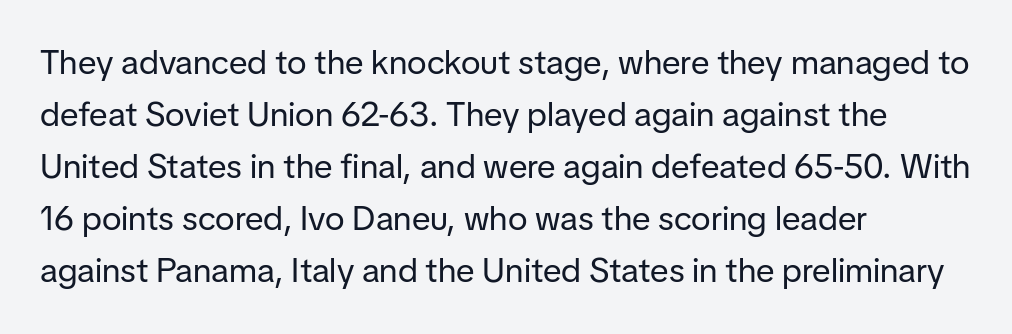
{"serif": "no", "italic": "no", "bold": "no", "weight": "regular", "width": "normal", "stroke_contrast": "low", "x_height": "medium", "monospaced": "no", "underline": "no", "align": "left", "line_spacing": "normal", "line_spacing_ratio": 1.53, "letter_spacing": "normal", "letter_spacing_em": 0.0, "glyph_px": 34}
